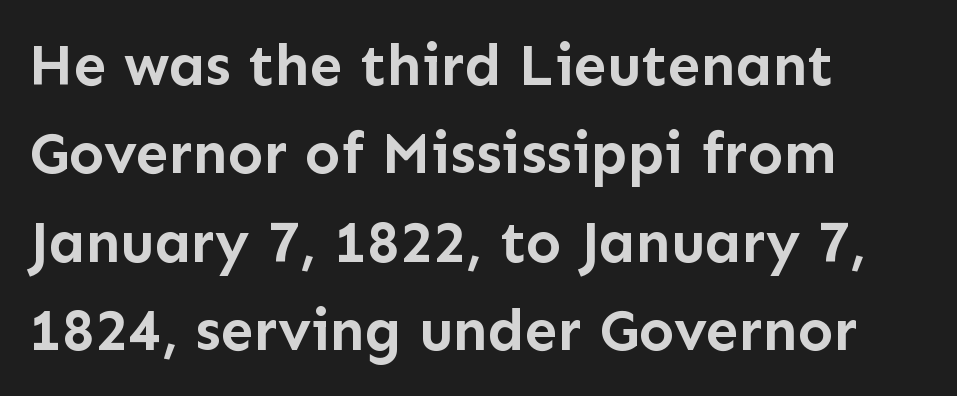
These lines were composed using upright roman letters. In terms of leading, this rendering sits right in the middle. Nothing sits at the stroke ends, so this counts as sans-serif. Each letter keeps its own natural width here, so spacing adapts to shape. Clear beneath every line of the passage. I'd describe the lettering as bold — thick and assertive.
